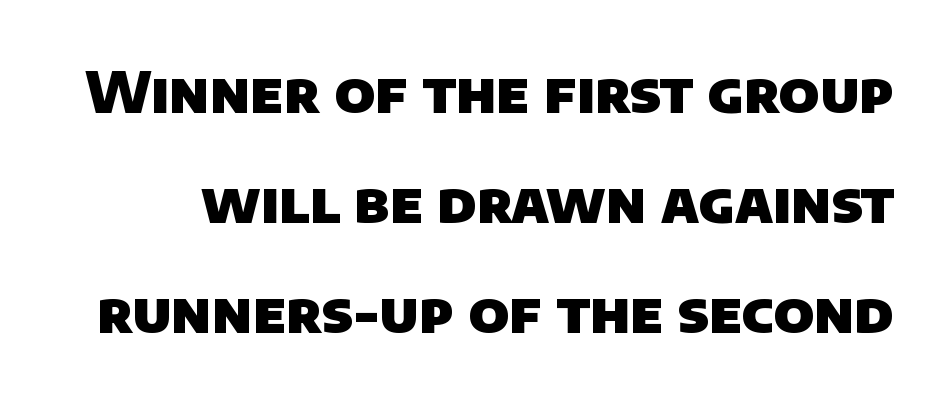
{"serif": "no", "bold": "yes", "weight": "heavy", "width": "normal", "stroke_contrast": "low", "x_height": "large", "monospaced": "no", "underline": "no", "line_spacing": "loose", "line_spacing_ratio": 1.96, "letter_spacing": "normal", "letter_spacing_em": 0.0, "glyph_px": 56}
